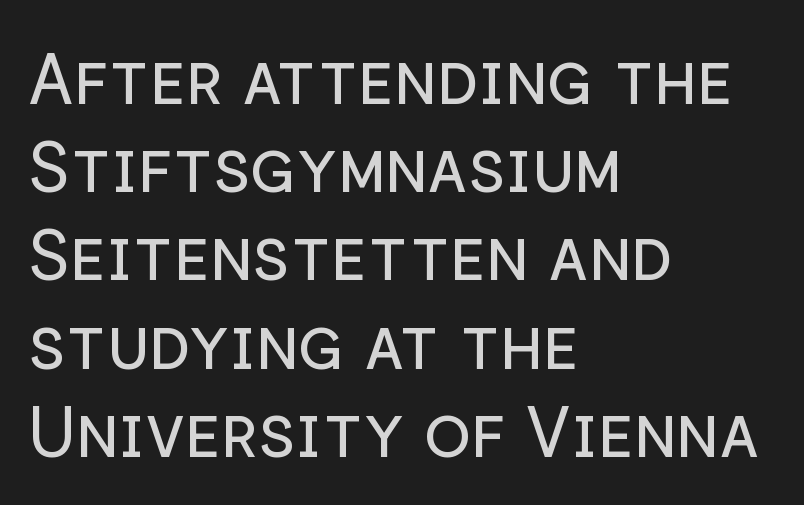
Q: Is the text bold? A: No.
Q: Is the text italic (slanted)? A: No, it is upright.
Q: Is the typeface a serif or a sans-serif typeface? A: Sans-serif.
Q: Is the text underlined? A: No.
Q: How is the paragraph aligned? A: Left-aligned.
Q: Is the spacing between letters normal or unusually wide? A: Normal.
Q: Is the spacing between lines tight, normal or loose? A: Normal.
Q: Width (condensed, normal, or wide)? A: Normal.
Q: Stroke contrast? A: Low.
Q: x-height? A: Medium.
Q: Monospaced? A: No.
